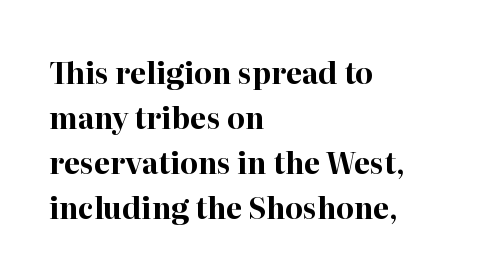
The image shows 29 px bold serif type, upright; set left-aligned, normal line spacing (1.55x), normal letter spacing, not underlined; high stroke contrast and a medium x-height.
